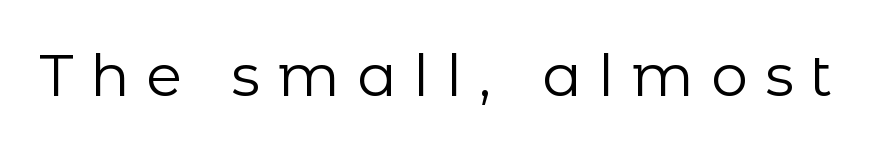
The image shows 58 px regular-weight sans-serif type, upright; set unusually wide letter spacing (+0.3 em), not underlined; low stroke contrast and a medium x-height.
